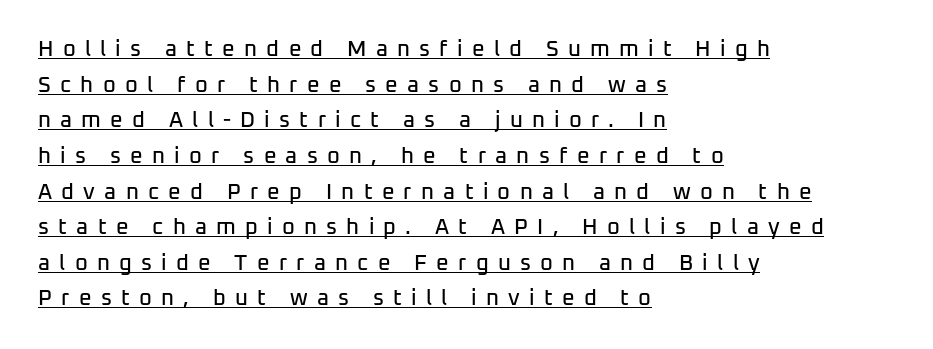
Q: Is the text italic (slanted)? A: No, it is upright.
Q: Is the text underlined? A: Yes.
Q: How is the paragraph aligned? A: Left-aligned.
Q: Is the spacing between letters normal or unusually wide? A: Unusually wide.
Q: Is the spacing between lines tight, normal or loose? A: Normal.
